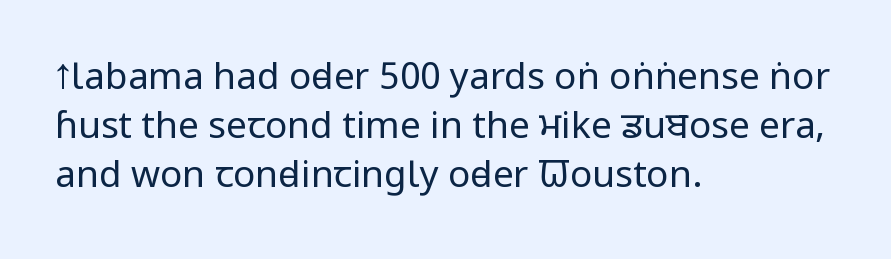
The image shows 37 px regular-weight, condensed sans-serif type, upright; set left-aligned, normal line spacing (1.33x), normal letter spacing, not underlined; low stroke contrast and a large x-height.
